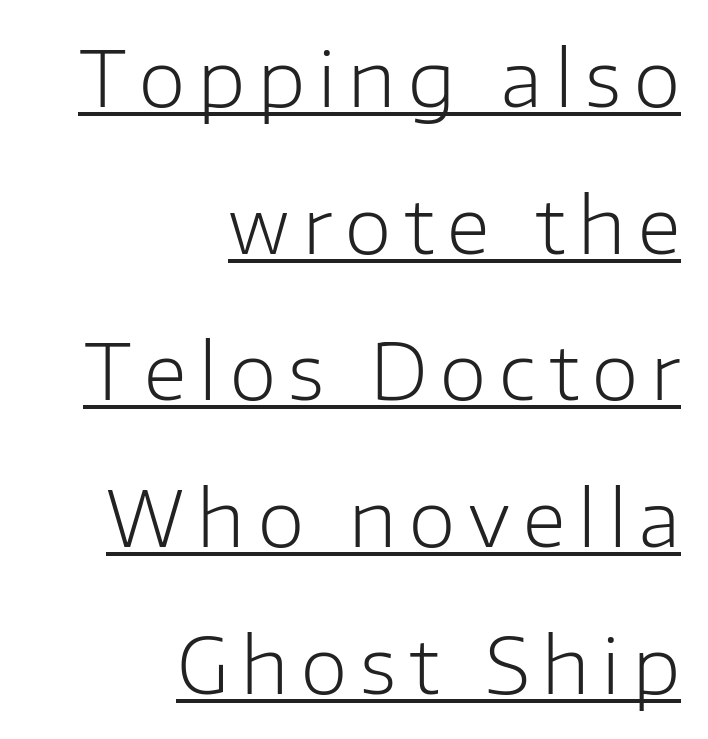
Q: Is the text bold? A: No.
Q: Is the text italic (slanted)? A: No, it is upright.
Q: Is the typeface a serif or a sans-serif typeface? A: Sans-serif.
Q: Is the text underlined? A: Yes.
Q: How is the paragraph aligned? A: Right-aligned.
Q: Is the spacing between lines tight, normal or loose? A: Loose.
Q: Width (condensed, normal, or wide)? A: Normal.
Q: Stroke contrast? A: Low.
Q: x-height? A: Medium.
Q: Monospaced? A: No.
